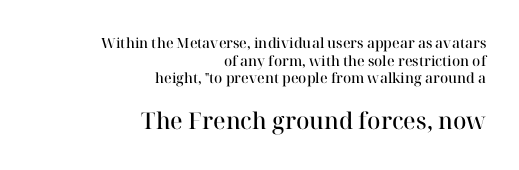
Size contrast runs from small at the top to large at the bottom. Weight check: semibold — heavier than regular, not quite bold. In terms of posture, this sample is upright. Casual observation: everything's shoved over to the right. What's the leading like? Ordinary, nothing unusual. Decoration check: the copy has no underline.
